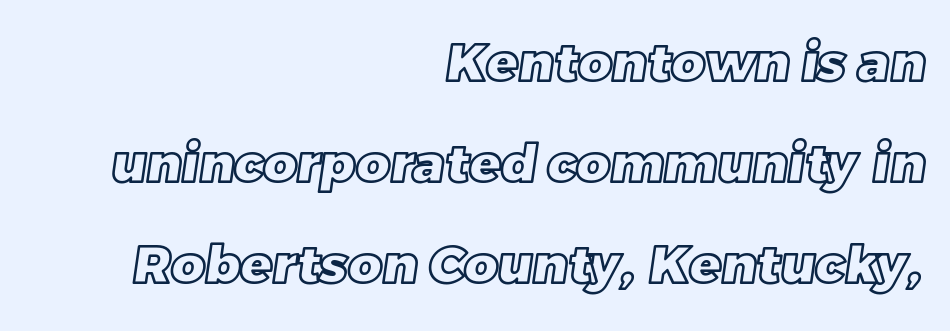
The image shows 52 px text type; set right-aligned, loose line spacing (1.94x), normal letter spacing, not underlined; a large x-height.
